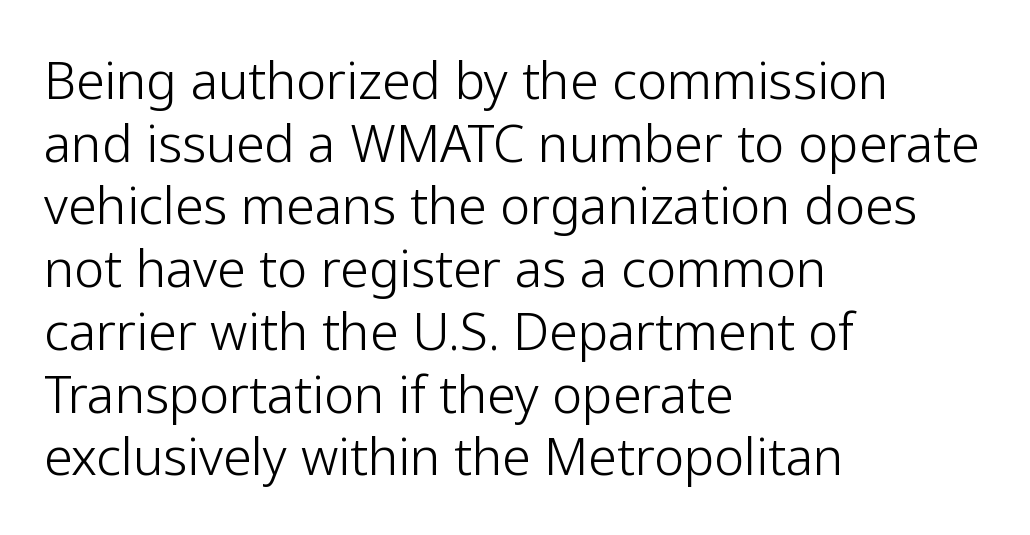
Q: Is the text bold? A: No.
Q: Is the text italic (slanted)? A: No, it is upright.
Q: Is the typeface a serif or a sans-serif typeface? A: Sans-serif.
Q: Is the text underlined? A: No.
Q: How is the paragraph aligned? A: Left-aligned.
Q: Is the spacing between letters normal or unusually wide? A: Normal.
Q: Width (condensed, normal, or wide)? A: Normal.
Q: Stroke contrast? A: Low.
Q: x-height? A: Medium.
Q: Monospaced? A: No.
